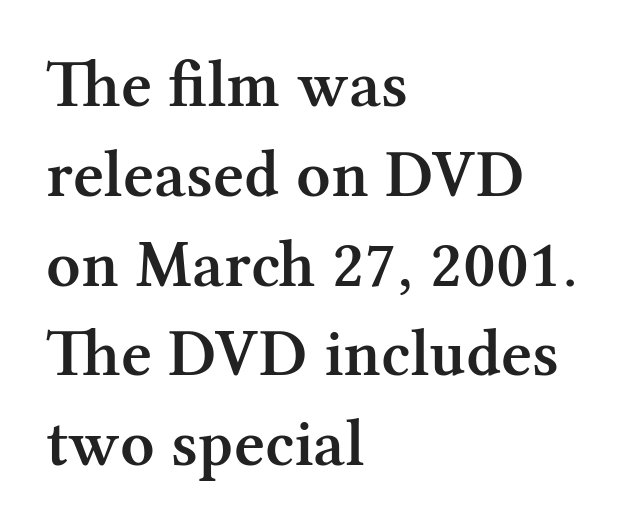
{"serif": "yes", "italic": "no", "bold": "semi", "weight": "semibold", "width": "normal", "stroke_contrast": "medium", "x_height": "medium", "monospaced": "no", "underline": "no", "align": "left", "line_spacing": "normal", "line_spacing_ratio": 1.34, "letter_spacing": "normal", "letter_spacing_em": 0.0, "glyph_px": 67}
